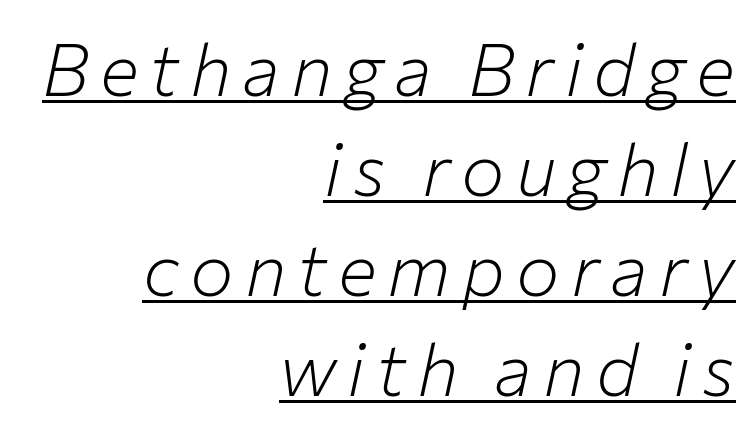
The sample's only ornament is a line tracing under the words. The passage is arranged like a letterhead date or caption credit — flush right. No chunkiness to these letters — they're not bold. The designer left line spacing at the default.
